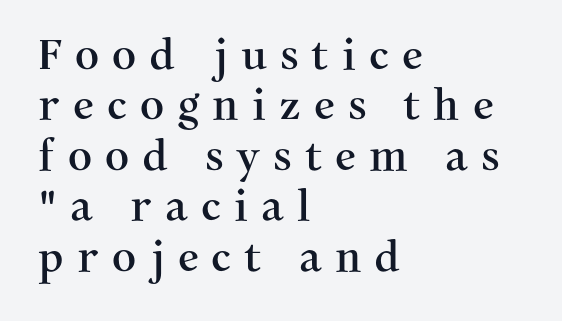
Q: Is the text italic (slanted)? A: No, it is upright.
Q: Is the typeface a serif or a sans-serif typeface? A: Serif.
Q: Is the text underlined? A: No.
Q: How is the paragraph aligned? A: Left-aligned.
Q: Is the spacing between letters normal or unusually wide? A: Unusually wide.
Q: Width (condensed, normal, or wide)? A: Normal.
Q: Stroke contrast? A: Medium.
Q: x-height? A: Medium.
Q: Monospaced? A: No.
